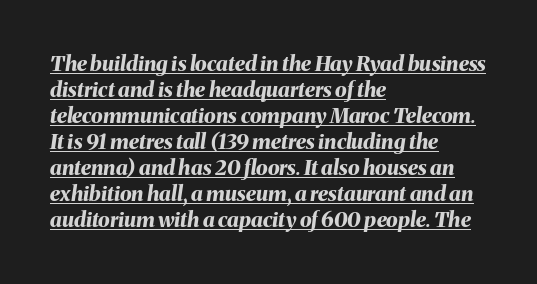
Yep, that's italic — everything's leaning. Tracking value appears to be zero — textbook default spacing. Chunky letters — that's bold for sure. A baseline rule has been typeset under these characters. In CSS terms this would be text-align: left.
